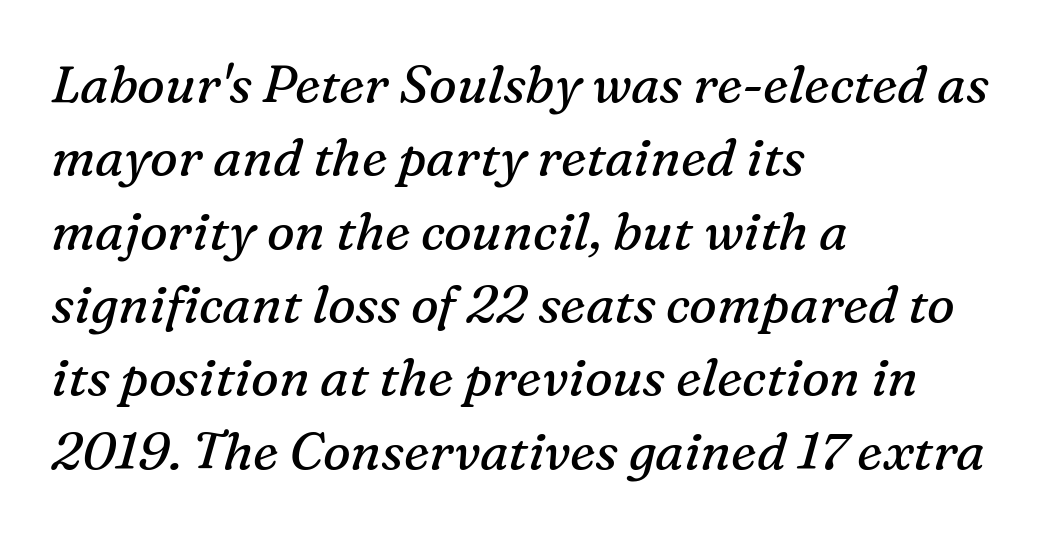
The image shows 52 px regular-weight serif type, italic (leaning right); set left-aligned, normal line spacing (1.41x), normal letter spacing, not underlined; medium stroke contrast and a medium x-height.
